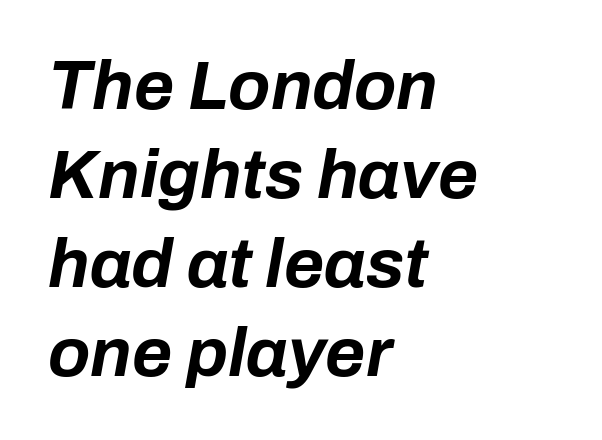
Tracking value appears to be zero — textbook default spacing. Plenty of ink on the page — the face is bold. Alignment: flush left. Reading down the column, the eye jumps a familiar distance to each next line. Each row of text sits above clean, open space. The face used here is proportionally spaced, like ordinary book or web type.
